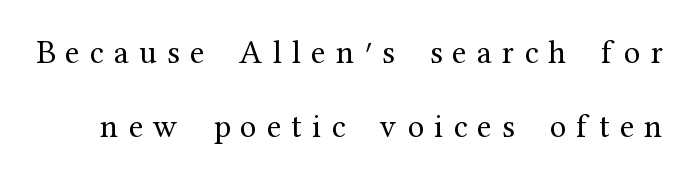
The image shows 33 px regular-weight serif type, upright; set loose line spacing (2.25x), unusually wide letter spacing (+0.31 em), not underlined; medium stroke contrast and a medium x-height.
